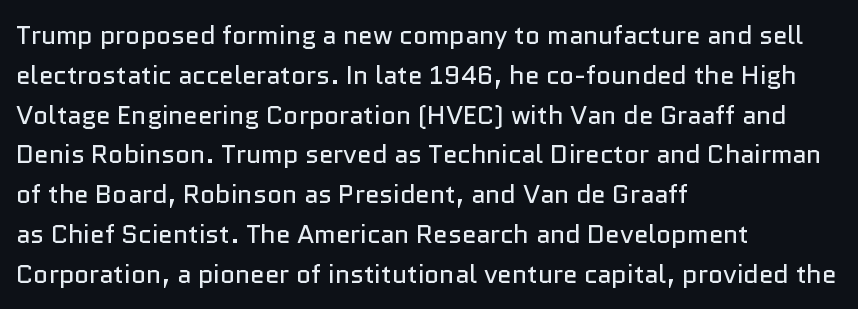
Q: Is the text bold? A: No.
Q: Is the text italic (slanted)? A: No, it is upright.
Q: Is the text underlined? A: No.
Q: How is the paragraph aligned? A: Left-aligned.
Q: Is the spacing between letters normal or unusually wide? A: Normal.
Q: Is the spacing between lines tight, normal or loose? A: Normal.
